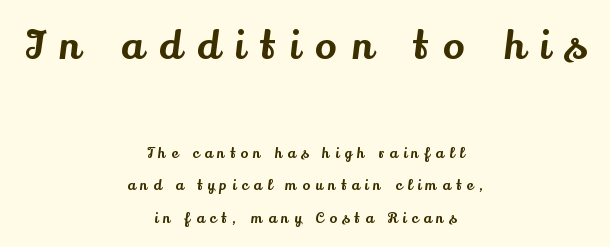
Type without underlining. These lines are rendered in a variable-pitch font. Character size in the leading block exceeds that of the trailing block. The gaps between neighbouring characters are conspicuously large. The leading is generous, giving the passage an open texture.
